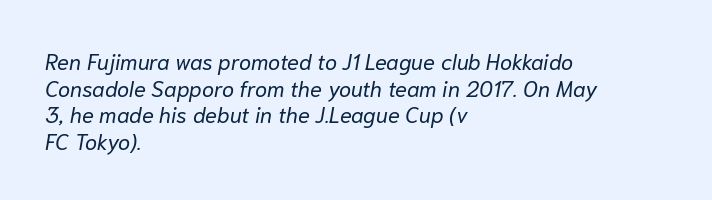
The image shows 22 px text type, italic (leaning right); set left-aligned, line spacing 1.21x, normal letter spacing, not underlined.
